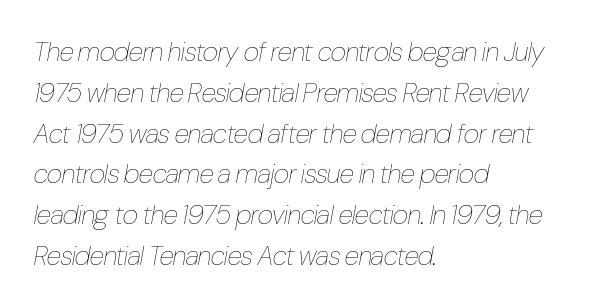
Q: Is the text bold? A: No.
Q: Is the text italic (slanted)? A: Yes, it leans right by about 10 degrees.
Q: Is the text underlined? A: No.
Q: How is the paragraph aligned? A: Left-aligned.
Q: Is the spacing between letters normal or unusually wide? A: Normal.
Q: Is the spacing between lines tight, normal or loose? A: Normal.
